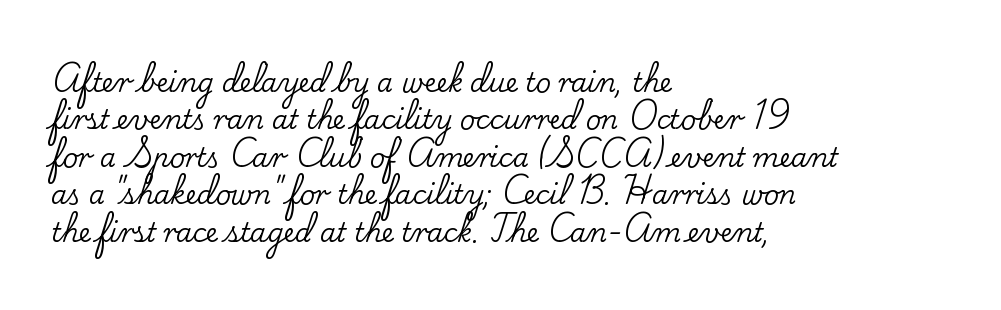
{"underline": "no", "align": "left", "line_spacing": "normal", "line_spacing_ratio": 1.44, "letter_spacing": "normal", "letter_spacing_em": 0.0, "glyph_px": 26}
